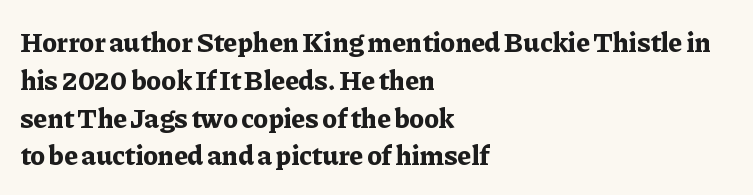
The image shows 28 px bold serif type, upright; set left-aligned, normal line spacing (1.35x), normal letter spacing, not underlined; low stroke contrast and a medium x-height.
